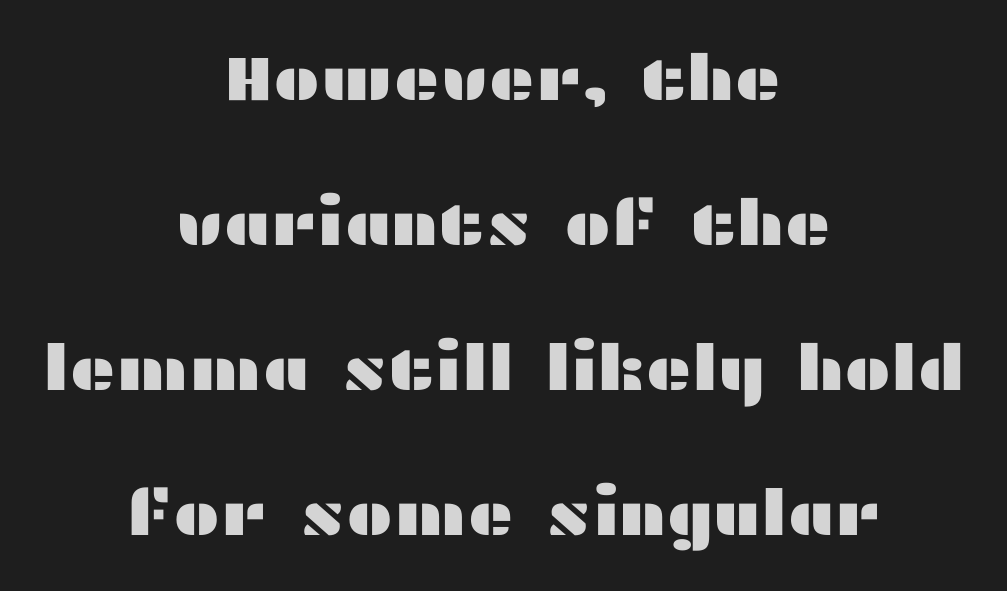
{"serif": "no", "italic": "no", "width": "wide", "stroke_contrast": "medium", "x_height": "medium", "monospaced": "no", "underline": "no", "align": "center", "line_spacing": "loose", "line_spacing_ratio": 2.3, "letter_spacing": "normal", "letter_spacing_em": 0.0, "glyph_px": 63}
